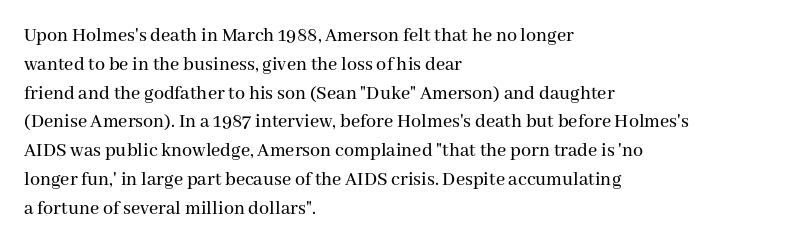
The image shows 20 px text type, upright; set left-aligned, normal line spacing (1.44x), normal letter spacing, not underlined.
